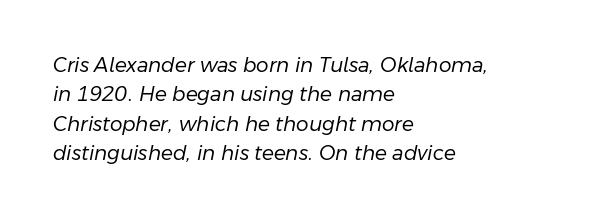
Nobody drew a line under any word here. The font is comparable to plain body text, perhaps lighter. Which margin do the lines hug? The left one — the right edge is uneven. If you measured baseline to baseline, you'd find a middling distance. Standard letterfit; no display-style spreading of the glyphs. Does the lettering tilt? It does — this is italic.
